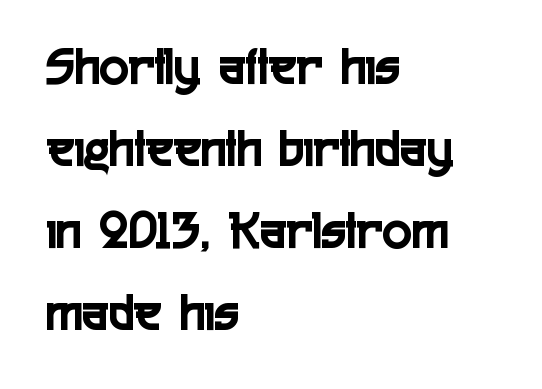
The image shows 55 px condensed sans-serif type, upright; set left-aligned, normal line spacing (1.49x), normal letter spacing, not underlined; a medium x-height.
